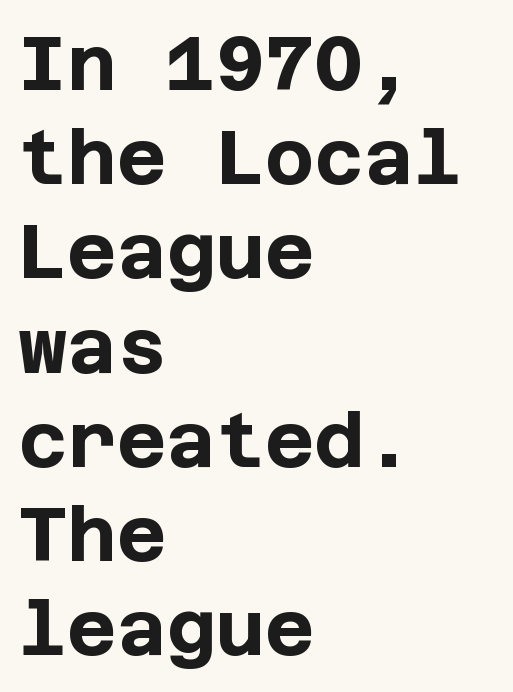
{"serif": "no", "italic": "no", "bold": "yes", "weight": "bold", "width": "normal", "stroke_contrast": "low", "x_height": "large", "underline": "no", "align": "left", "line_spacing_ratio": 1.24, "letter_spacing": "normal", "letter_spacing_em": 0.0, "glyph_px": 76}
